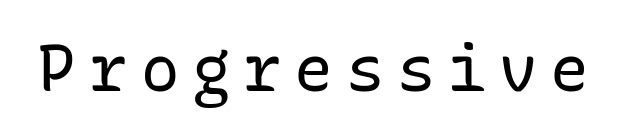
The image shows 64 px regular-weight sans-serif type, upright, monospaced; set unusually wide letter spacing (+0.2 em), not underlined; low stroke contrast and a medium x-height.
